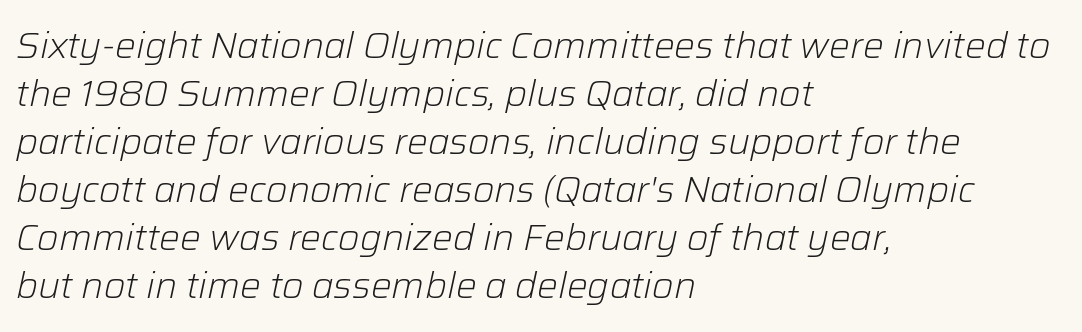
{"italic": "yes", "lean": "right", "slant_degrees": 12, "bold": "no", "weight": "light", "width": "normal", "stroke_contrast": "low", "x_height": "medium", "monospaced": "no", "underline": "no", "align": "left", "line_spacing": "normal", "line_spacing_ratio": 1.3, "letter_spacing": "normal", "letter_spacing_em": 0.0, "glyph_px": 37}
